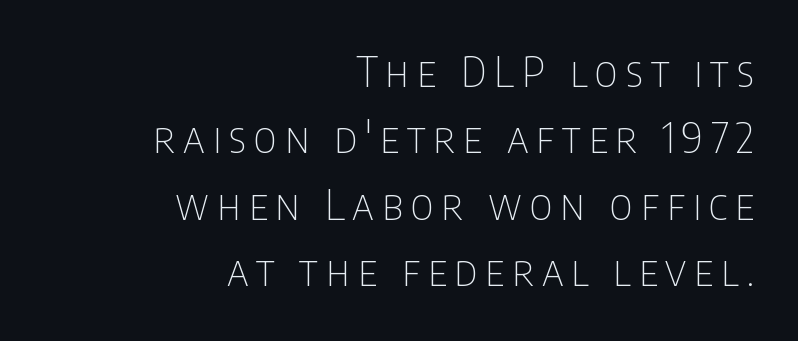
The image shows 41 px thin, condensed sans-serif type, upright; set right-aligned, normal line spacing (1.62x), not underlined; low stroke contrast and a large x-height.
